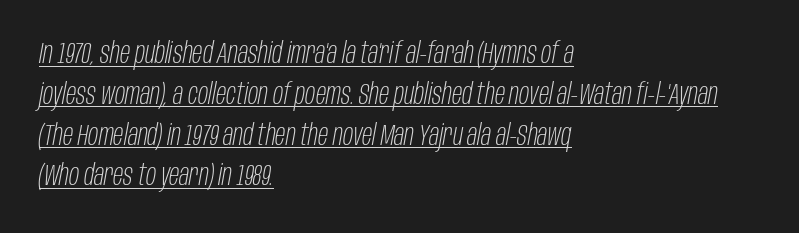
{"italic": "yes", "lean": "right", "slant_degrees": 10, "bold": "no", "weight": "light", "width": "condensed", "stroke_contrast": "low", "x_height": "large", "monospaced": "no", "underline": "yes", "align": "left", "line_spacing": "normal", "line_spacing_ratio": 1.36, "letter_spacing": "normal", "letter_spacing_em": 0.0, "glyph_px": 30}
